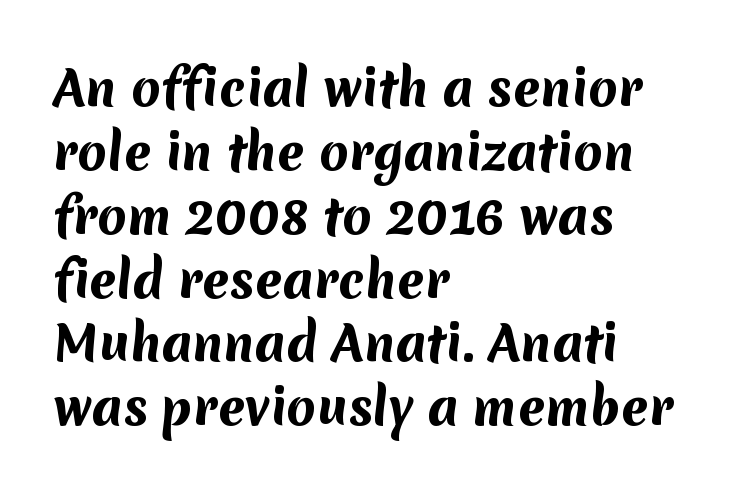
Look at the tracking — it's just the regular setting, nothing added. A typesetter would call this leading conventional body-copy spacing. Here the designer chose a conventional face with non-uniform glyph widths. Notice how the passage keeps a crisp vertical edge on the left only. Underline: absent. Strokes here are thick enough to call this a true bold.
